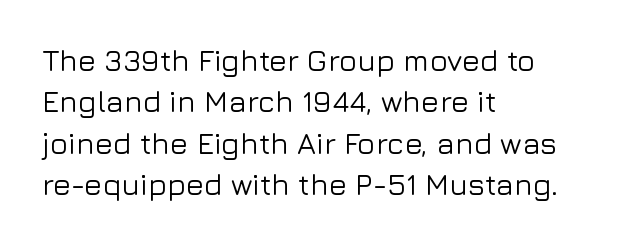
Posture: upright roman. The passage shown is typed in a proportional face where columns would drift. Standard letterfit; no display-style spreading of the glyphs. Glance below the letters and you will spot only blank space.
